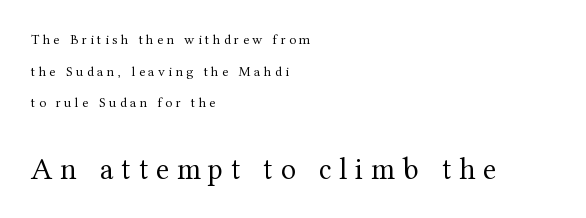
{"serif": "yes", "italic": "no", "bold": "no", "weight": "regular", "width": "normal", "stroke_contrast": "medium", "x_height": "medium", "monospaced": "no", "underline": "no", "align": "left", "line_spacing": "loose", "line_spacing_ratio": 2.26, "letter_spacing": "wide", "letter_spacing_em": 0.25, "larger_block": "second", "size_ratio": 2.21, "glyph_px": 31}
